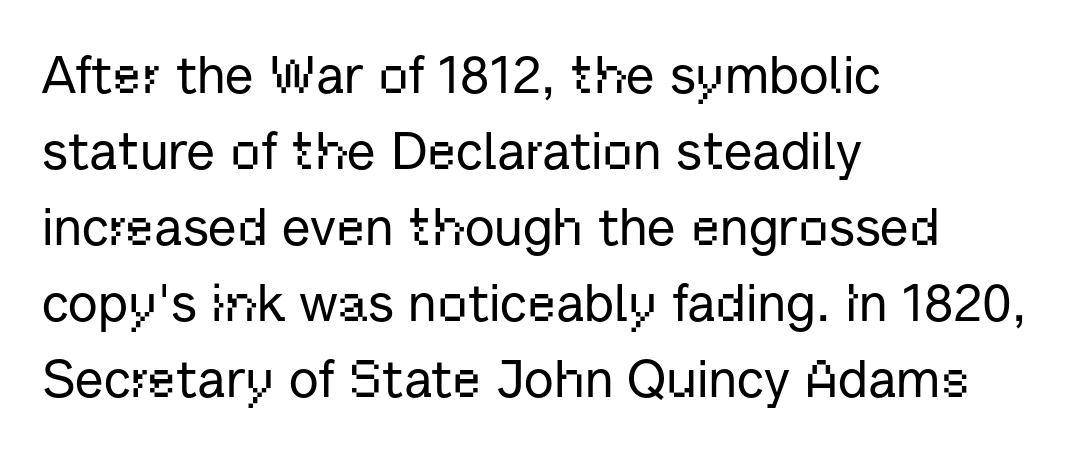
Q: Is the text italic (slanted)? A: No, it is upright.
Q: Is the typeface a serif or a sans-serif typeface? A: Sans-serif.
Q: Is the text underlined? A: No.
Q: How is the paragraph aligned? A: Left-aligned.
Q: Is the spacing between letters normal or unusually wide? A: Normal.
Q: Is the spacing between lines tight, normal or loose? A: Normal.
Q: Width (condensed, normal, or wide)? A: Normal.
Q: Stroke contrast? A: Low.
Q: x-height? A: Medium.
Q: Monospaced? A: No.
